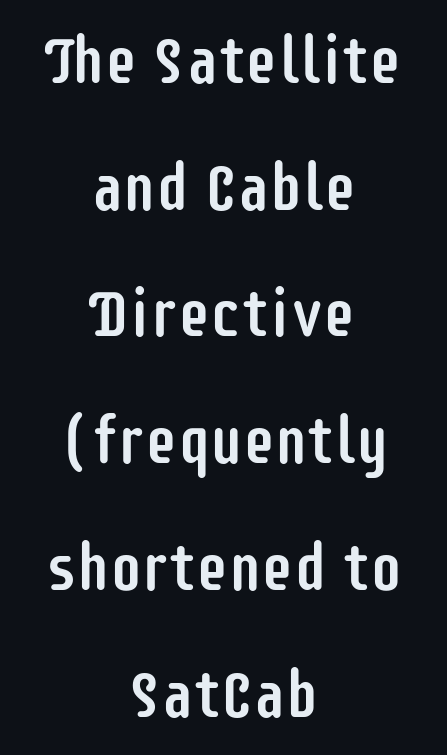
The image shows 65 px condensed sans-serif type, upright; set centered, loose line spacing (1.95x), normal letter spacing, not underlined; low stroke contrast and a large x-height.
